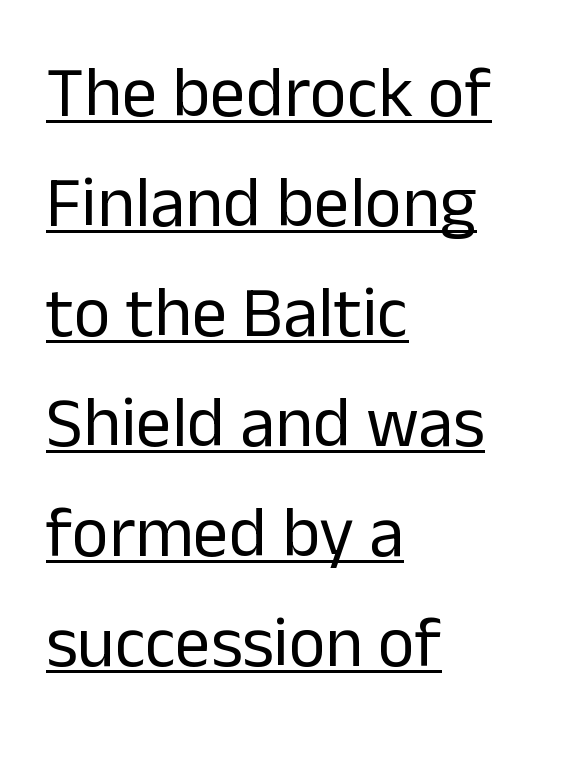
Q: Is the text bold? A: No.
Q: Is the text italic (slanted)? A: No, it is upright.
Q: Is the typeface a serif or a sans-serif typeface? A: Sans-serif.
Q: Is the text underlined? A: Yes.
Q: How is the paragraph aligned? A: Left-aligned.
Q: Is the spacing between letters normal or unusually wide? A: Normal.
Q: Is the spacing between lines tight, normal or loose? A: Normal.
Q: Width (condensed, normal, or wide)? A: Normal.
Q: Stroke contrast? A: Low.
Q: x-height? A: Medium.
Q: Monospaced? A: No.
